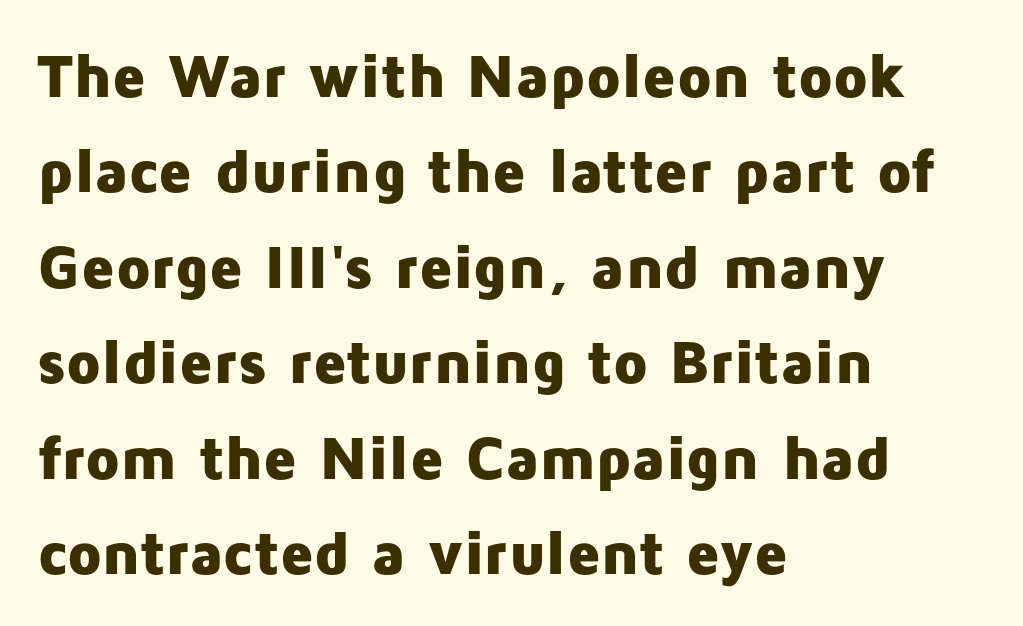
{"serif": "no", "italic": "no", "bold": "yes", "weight": "heavy", "width": "normal", "stroke_contrast": "low", "x_height": "medium", "monospaced": "no", "underline": "no", "align": "left", "line_spacing": "normal", "line_spacing_ratio": 1.54, "letter_spacing": "normal", "letter_spacing_em": 0.0, "glyph_px": 62}
